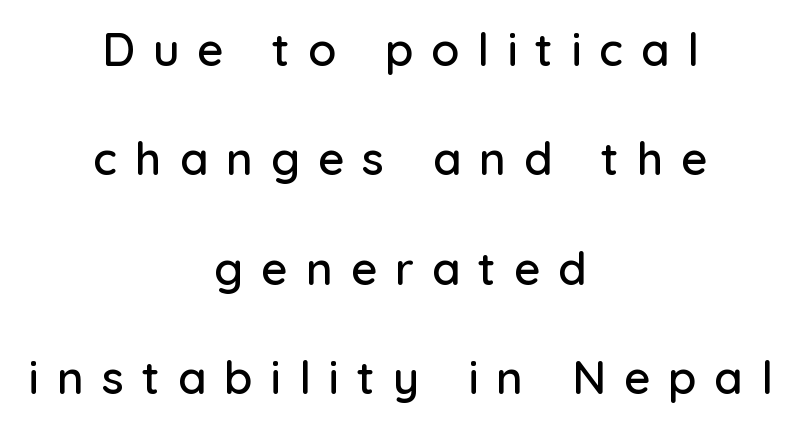
Q: Is the text italic (slanted)? A: No, it is upright.
Q: Is the typeface a serif or a sans-serif typeface? A: Sans-serif.
Q: Is the text underlined? A: No.
Q: How is the paragraph aligned? A: Centered.
Q: Is the spacing between letters normal or unusually wide? A: Unusually wide.
Q: Is the spacing between lines tight, normal or loose? A: Loose.
Q: Width (condensed, normal, or wide)? A: Normal.
Q: Stroke contrast? A: Low.
Q: x-height? A: Medium.
Q: Monospaced? A: No.
